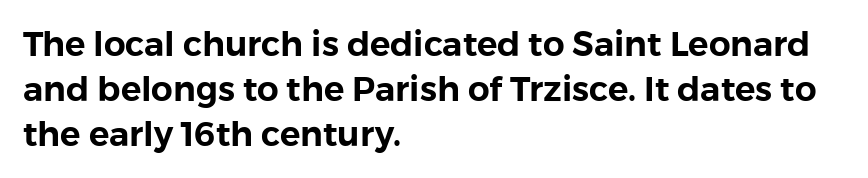
The image shows 34 px sans-serif type, upright; set left-aligned, normal line spacing (1.32x), normal letter spacing, not underlined; a medium x-height.
